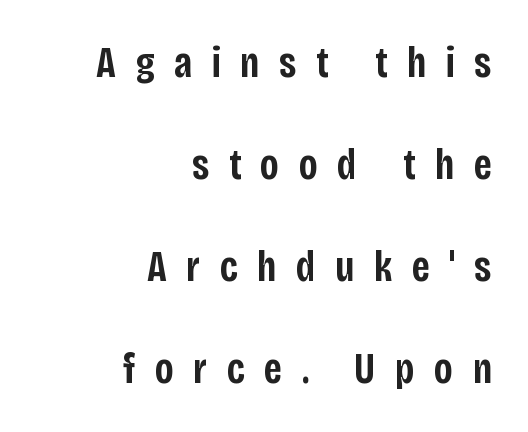
Each letter's strokes conclude bluntly, with no projecting serifs. In terms of posture, this sample is upright. The letters are semibold — heavier than regular but short of a full bold. Leftover space on each line is placed entirely before the opening word. This sample has the flowing, uneven cadence of proportional lettering.
